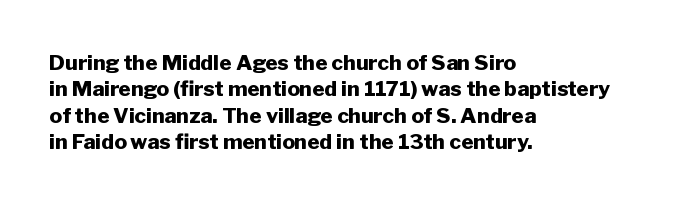
The image shows 21 px bold type, upright; set left-aligned, normal line spacing (1.26x), normal letter spacing, not underlined.
